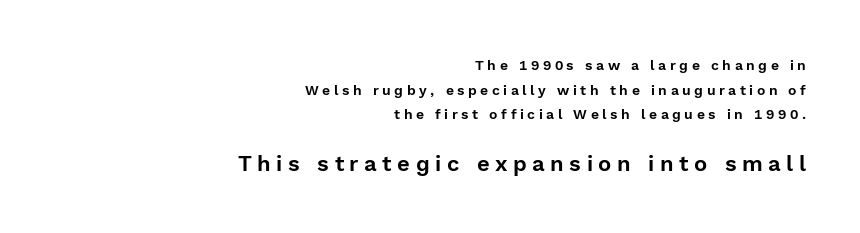
Note: smaller setting up top, larger setting below. The rendering anchors every line to the right-hand side. Only glyphs here, with clear space below each row. Posture: vertical. There is plenty of visible air inserted between adjacent glyphs.
